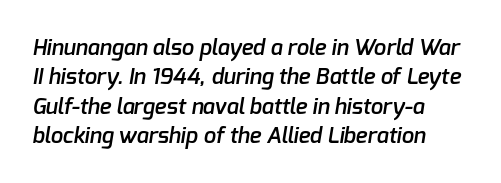
The image shows 22 px text type; set left-aligned, normal line spacing (1.33x), normal letter spacing, not underlined.
